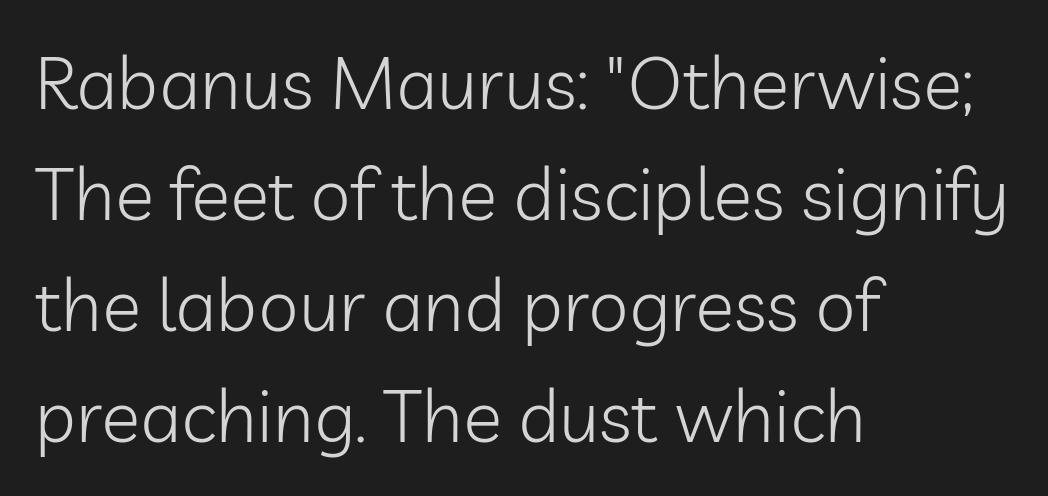
Q: Is the text bold? A: No.
Q: Is the text italic (slanted)? A: No, it is upright.
Q: Is the typeface a serif or a sans-serif typeface? A: Sans-serif.
Q: Is the text underlined? A: No.
Q: How is the paragraph aligned? A: Left-aligned.
Q: Is the spacing between letters normal or unusually wide? A: Normal.
Q: Is the spacing between lines tight, normal or loose? A: Normal.
Q: Width (condensed, normal, or wide)? A: Normal.
Q: Stroke contrast? A: Low.
Q: x-height? A: Medium.
Q: Monospaced? A: No.
